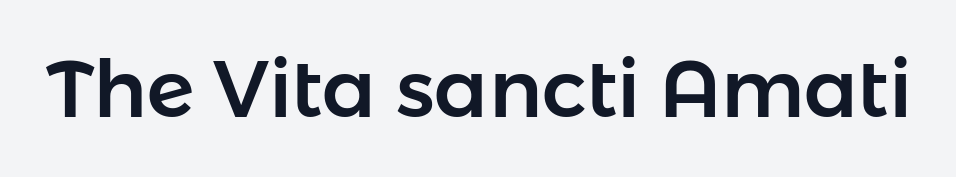
{"serif": "no", "italic": "no", "width": "normal", "stroke_contrast": "low", "x_height": "medium", "monospaced": "no", "underline": "no", "letter_spacing": "normal", "letter_spacing_em": 0.0, "glyph_px": 80}
